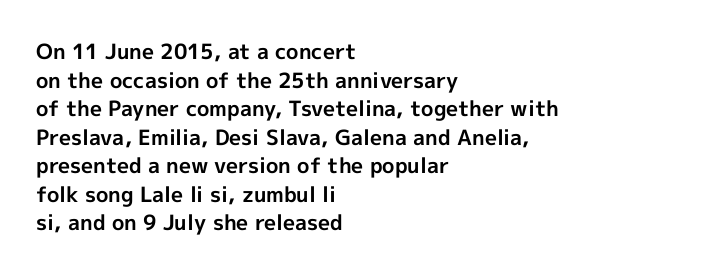
Q: Is the text bold? A: Yes.
Q: Is the text italic (slanted)? A: No, it is upright.
Q: Is the text underlined? A: No.
Q: How is the paragraph aligned? A: Left-aligned.
Q: Is the spacing between letters normal or unusually wide? A: Normal.
Q: Is the spacing between lines tight, normal or loose? A: Normal.
